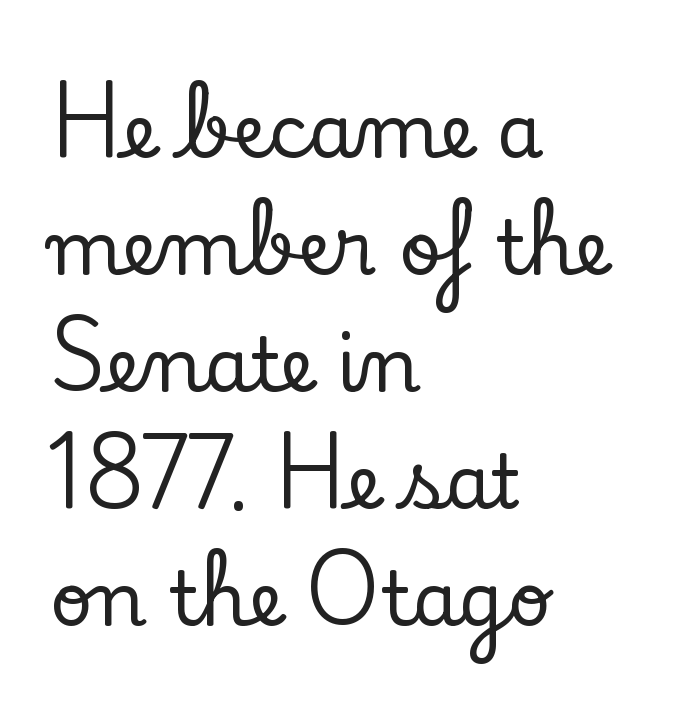
{"italic": "no", "width": "normal", "stroke_contrast": "low", "x_height": "small", "monospaced": "no", "underline": "no", "align": "left", "line_spacing": "normal", "line_spacing_ratio": 1.56, "letter_spacing": "normal", "letter_spacing_em": 0.0, "glyph_px": 75}
